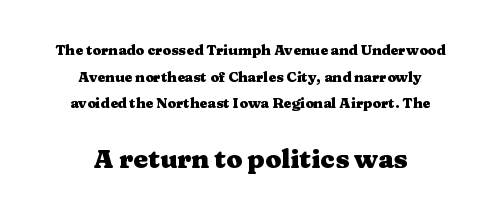
Q: Is the text bold? A: Yes.
Q: Is the text italic (slanted)? A: No, it is upright.
Q: Is the text underlined? A: No.
Q: How is the paragraph aligned? A: Centered.
Q: Is the spacing between letters normal or unusually wide? A: Normal.
Q: Is the spacing between lines tight, normal or loose? A: Loose.
Q: Which block of text is set in a larger size, the first (top) or the second (bottom)? A: The second (bottom) one.
